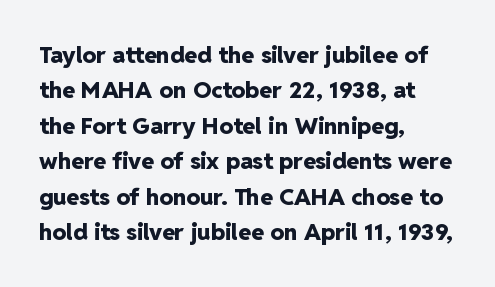
The image shows 23 px bold type, upright; set left-aligned, normal line spacing (1.54x), normal letter spacing, not underlined.
